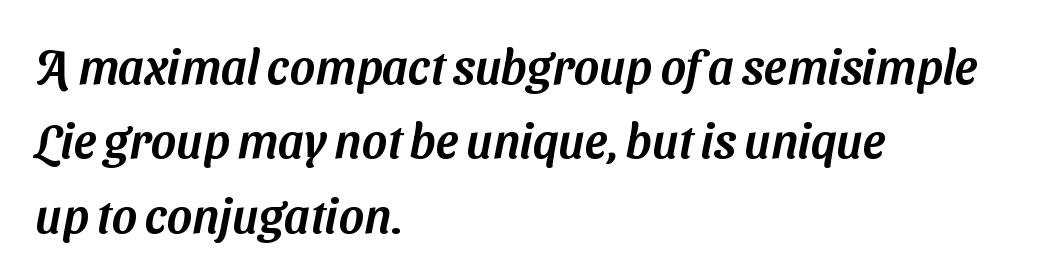
{"serif": "no", "width": "normal", "stroke_contrast": "medium", "x_height": "medium", "monospaced": "no", "underline": "no", "align": "left", "line_spacing": "normal", "line_spacing_ratio": 1.55, "letter_spacing": "normal", "letter_spacing_em": 0.0, "glyph_px": 48}
